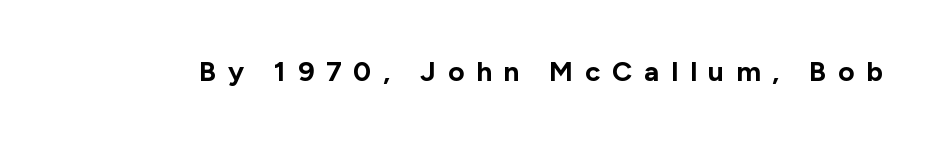
The image shows 28 px bold sans-serif type, upright; set unusually wide letter spacing (+0.42 em), not underlined; low stroke contrast and a medium x-height.
